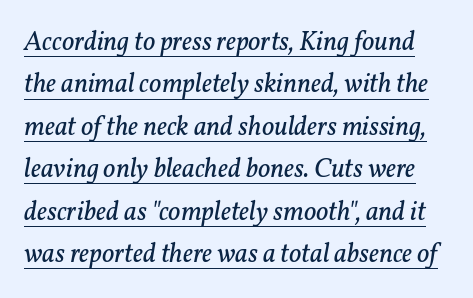
{"italic": "yes", "lean": "right", "slant_degrees": 11, "bold": "no", "underline": "yes", "line_spacing": "normal", "line_spacing_ratio": 1.57, "letter_spacing": "normal", "letter_spacing_em": 0.0, "glyph_px": 27}
